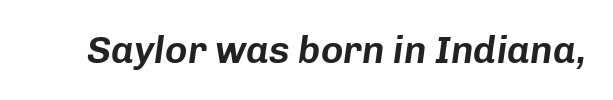
Q: Is the text italic (slanted)? A: Yes, it leans right by about 8 degrees.
Q: Is the text underlined? A: No.
Q: Is the spacing between letters normal or unusually wide? A: Normal.
Q: Width (condensed, normal, or wide)? A: Normal.
Q: Stroke contrast? A: Low.
Q: x-height? A: Medium.
Q: Monospaced? A: No.
